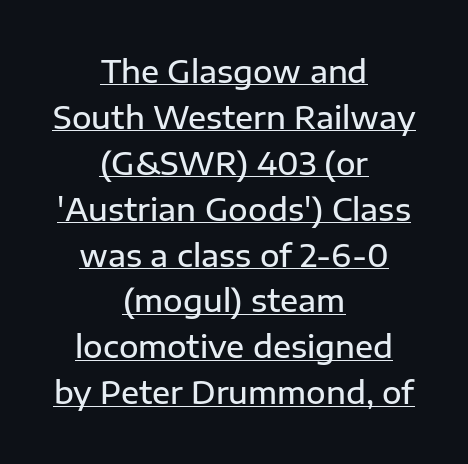
The image shows 30 px semibold sans-serif type, upright; set centered, normal line spacing (1.53x), normal letter spacing, underlined; low stroke contrast and a medium x-height.
